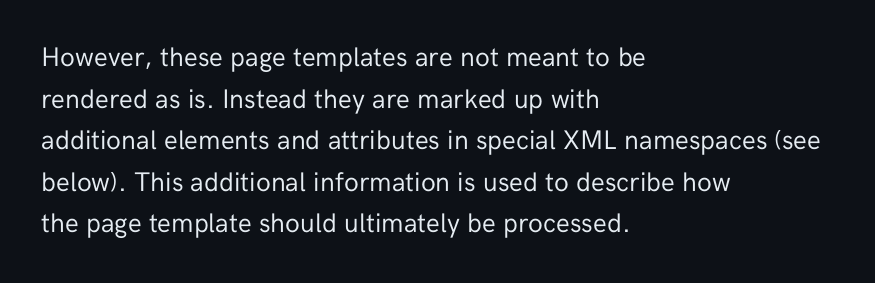
The image shows 27 px text type, upright; set left-aligned, normal line spacing (1.54x), normal letter spacing, not underlined.
